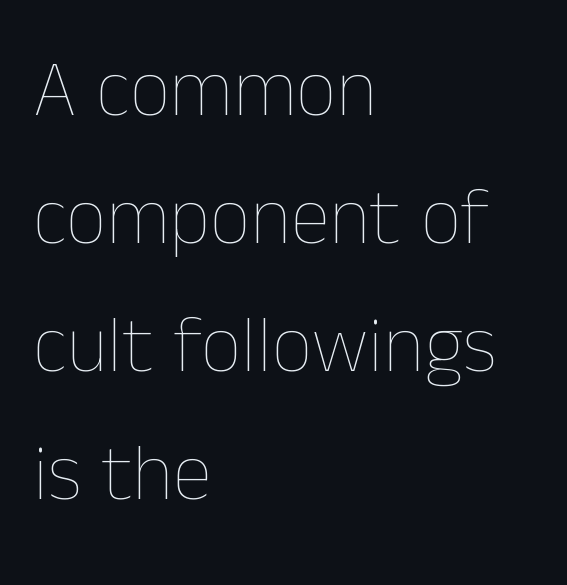
Q: Is the text bold? A: No.
Q: Is the text italic (slanted)? A: No, it is upright.
Q: Is the text underlined? A: No.
Q: How is the paragraph aligned? A: Left-aligned.
Q: Is the spacing between letters normal or unusually wide? A: Normal.
Q: Is the spacing between lines tight, normal or loose? A: Normal.
Q: Width (condensed, normal, or wide)? A: Normal.
Q: Stroke contrast? A: Low.
Q: x-height? A: Medium.
Q: Monospaced? A: No.
